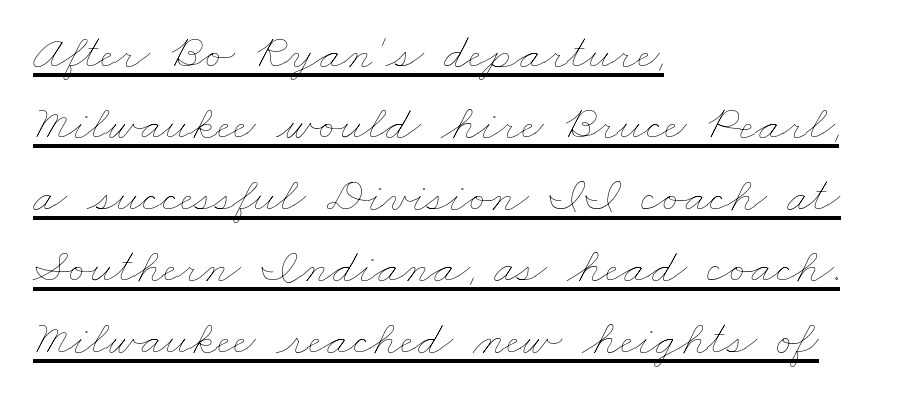
The image shows 50 px thin, wide type; set left-aligned, normal line spacing (1.43x), normal letter spacing, underlined; low stroke contrast and a small x-height.
